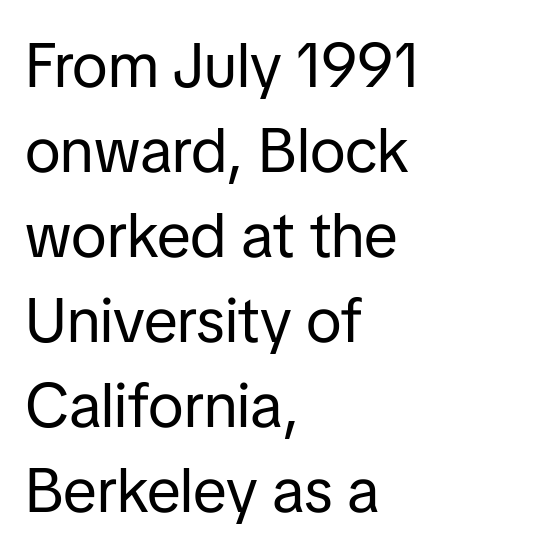
Q: Is the text bold? A: No.
Q: Is the text italic (slanted)? A: No, it is upright.
Q: Is the typeface a serif or a sans-serif typeface? A: Sans-serif.
Q: Is the text underlined? A: No.
Q: How is the paragraph aligned? A: Left-aligned.
Q: Is the spacing between letters normal or unusually wide? A: Normal.
Q: Is the spacing between lines tight, normal or loose? A: Normal.
Q: Width (condensed, normal, or wide)? A: Normal.
Q: Stroke contrast? A: Low.
Q: x-height? A: Medium.
Q: Monospaced? A: No.
